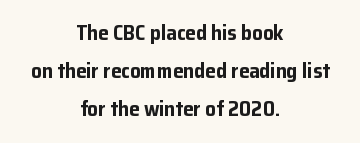
Every row of glyphs is offset so its center matches the block's center. These lines carry a lot of weight — the face is fully bold. Each word holds together tightly as a unit, with standard inter-letter gaps. Honestly, there is no underline to notice here at all. Unlike italic type, these characters show no tilt at all.
